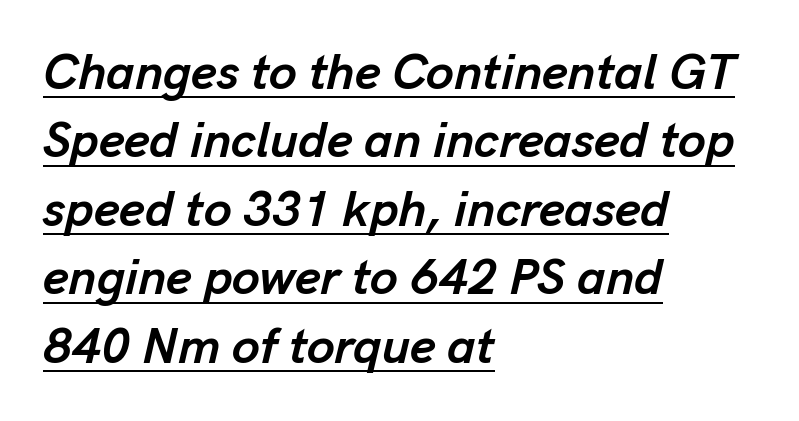
Each new line begins a customary step beneath the previous one. Each letter keeps its own natural width here, so spacing adapts to shape. Compared with undecorated copy, this sample adds a rule below the words. Is the letter spacing exaggerated? No — it looks like the ordinary default.
